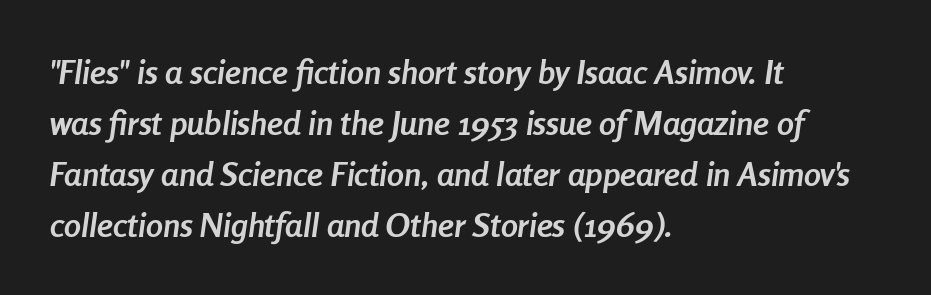
Q: Is the text bold? A: Yes.
Q: Is the text italic (slanted)? A: Yes, it leans right by about 8 degrees.
Q: Is the text underlined? A: No.
Q: How is the paragraph aligned? A: Left-aligned.
Q: Is the spacing between letters normal or unusually wide? A: Normal.
Q: Is the spacing between lines tight, normal or loose? A: Normal.
Q: Width (condensed, normal, or wide)? A: Condensed.
Q: Stroke contrast? A: Low.
Q: x-height? A: Medium.
Q: Monospaced? A: No.
